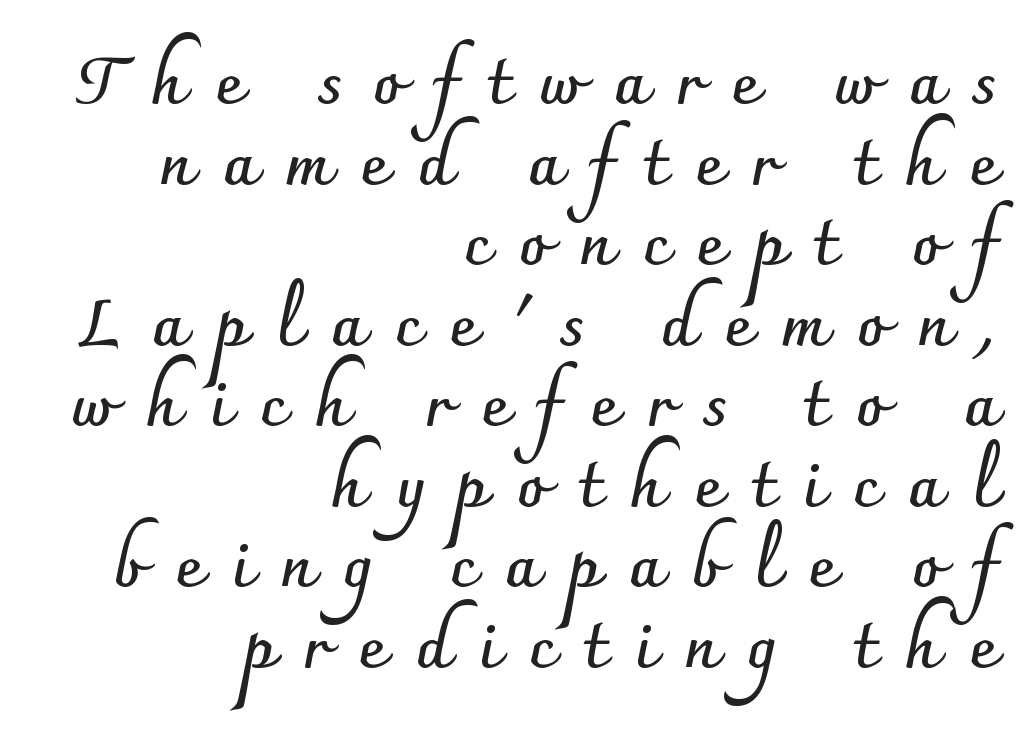
Grotesque or geometric, the face here clearly has no serifs. Leftover space on each line is placed entirely before the opening word. The baseline area is clear. Words appear elongated and porous because spacing is wide. Thick stems and heavy bowls — unmistakably bold.
